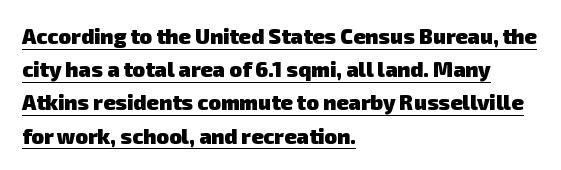
Nothing unusual about the tracking: characters are spaced as the font intends. Glance below the letters and you will spot a drawn line. Emphasis by weight is at full strength: bold. These lines sit exactly where default settings would place them. The compositor pushed each line to the left boundary.
